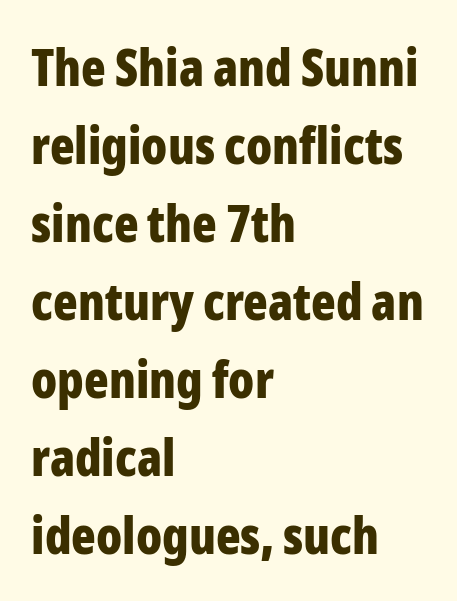
The image shows 51 px bold, condensed sans-serif type, upright; set left-aligned, normal line spacing (1.53x), normal letter spacing, not underlined; low stroke contrast and a medium x-height.
